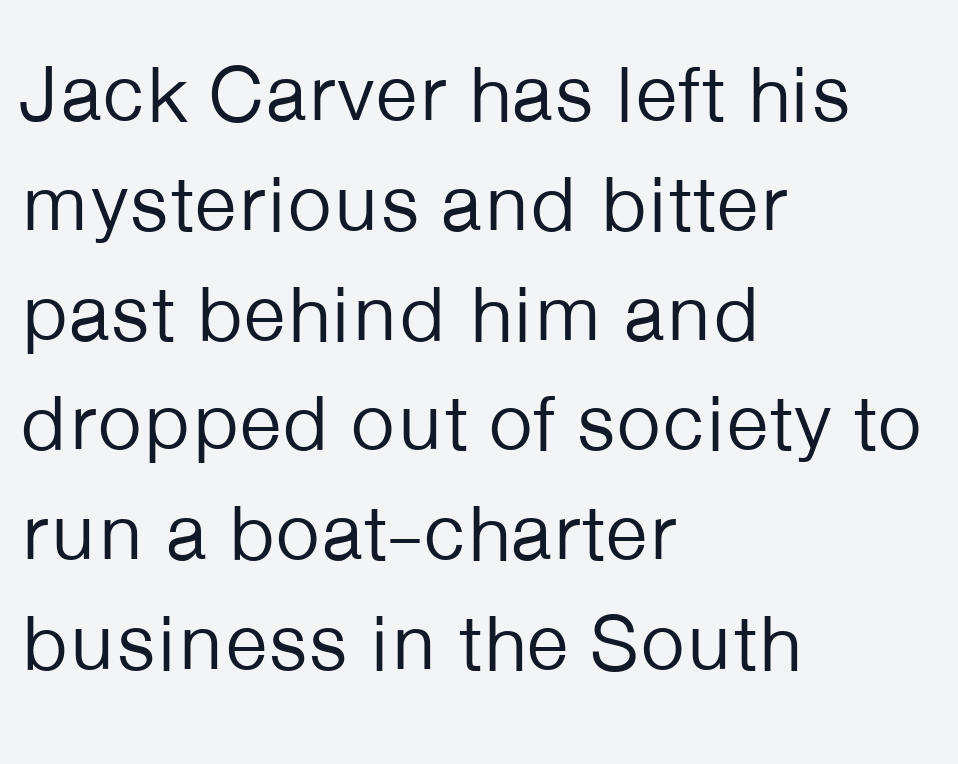
{"serif": "no", "italic": "no", "bold": "no", "weight": "regular", "width": "normal", "stroke_contrast": "low", "x_height": "medium", "monospaced": "no", "underline": "no", "align": "left", "line_spacing": "normal", "line_spacing_ratio": 1.39, "letter_spacing": "normal", "letter_spacing_em": 0.0, "glyph_px": 79}
